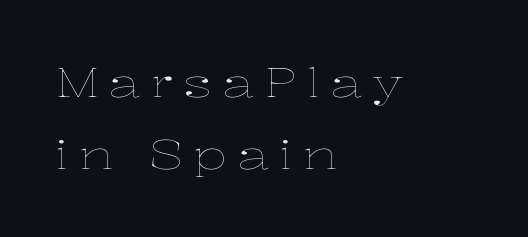
Character widths vary here, with narrow letters taking less room than wide ones. The typesetting does not lean heavy: it is not bold. Vertical strokes here are truly vertical. Underline: absent. The paragraph has a hard left edge and a soft right edge. The face used here is rendered with a markedly widened letterfit.
